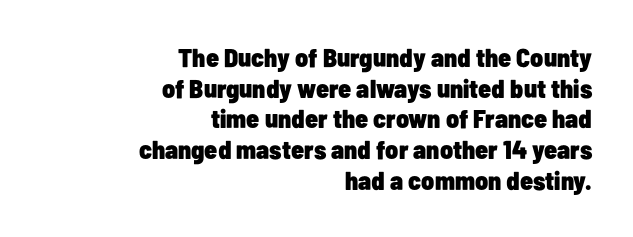
Descender tails drop into unmarked territory. Italic: no, the glyphs are upright roman. Is the letter spacing exaggerated? No — it looks like the ordinary default. Plenty of ink on the page — the face is bold. Alignment: flush right.
